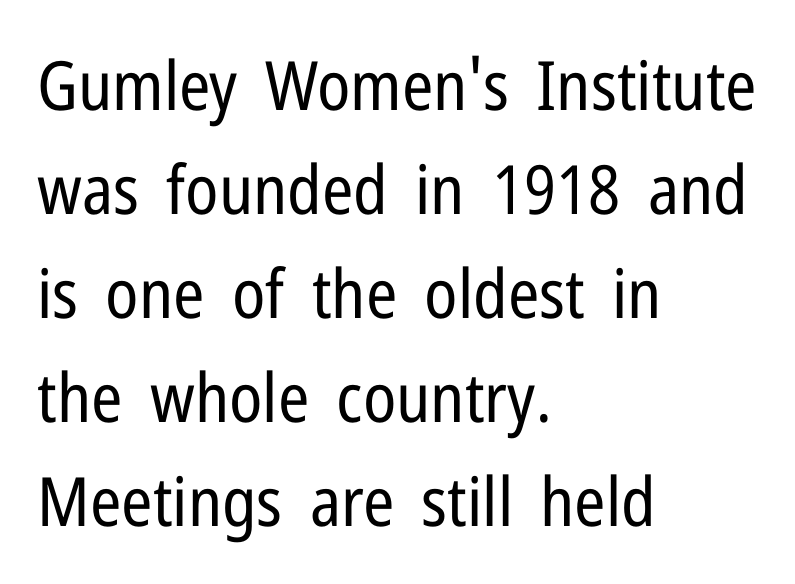
Q: Is the text bold? A: No.
Q: Is the text italic (slanted)? A: No, it is upright.
Q: Is the typeface a serif or a sans-serif typeface? A: Sans-serif.
Q: Is the text underlined? A: No.
Q: How is the paragraph aligned? A: Left-aligned.
Q: Is the spacing between letters normal or unusually wide? A: Normal.
Q: Is the spacing between lines tight, normal or loose? A: Normal.
Q: Width (condensed, normal, or wide)? A: Condensed.
Q: Stroke contrast? A: Low.
Q: x-height? A: Medium.
Q: Monospaced? A: No.
